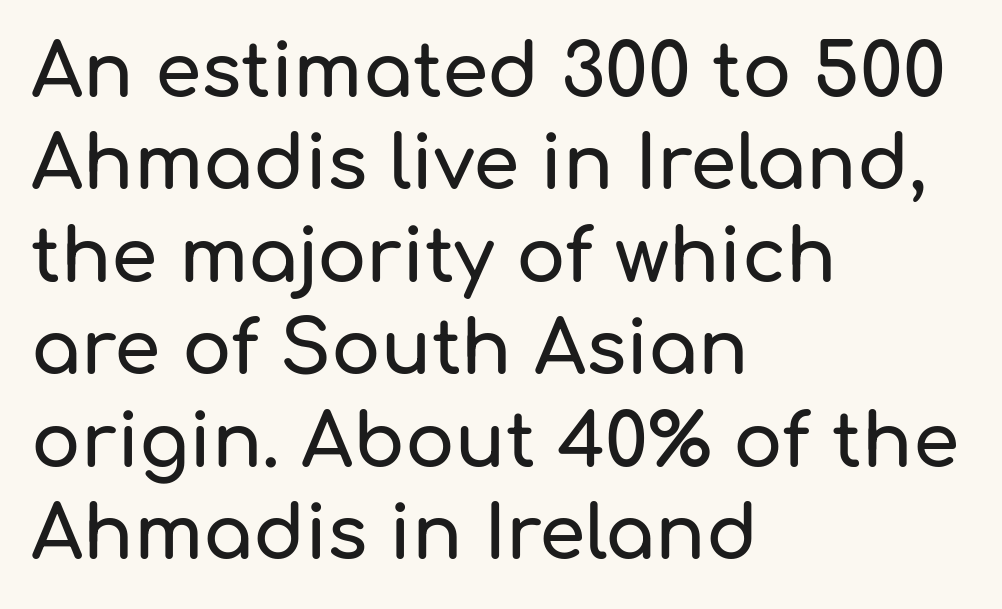
Q: Is the text italic (slanted)? A: No, it is upright.
Q: Is the typeface a serif or a sans-serif typeface? A: Sans-serif.
Q: Is the text underlined? A: No.
Q: How is the paragraph aligned? A: Left-aligned.
Q: Is the spacing between letters normal or unusually wide? A: Normal.
Q: Is the spacing between lines tight, normal or loose? A: Normal.
Q: Width (condensed, normal, or wide)? A: Normal.
Q: Stroke contrast? A: Low.
Q: x-height? A: Medium.
Q: Monospaced? A: No.
